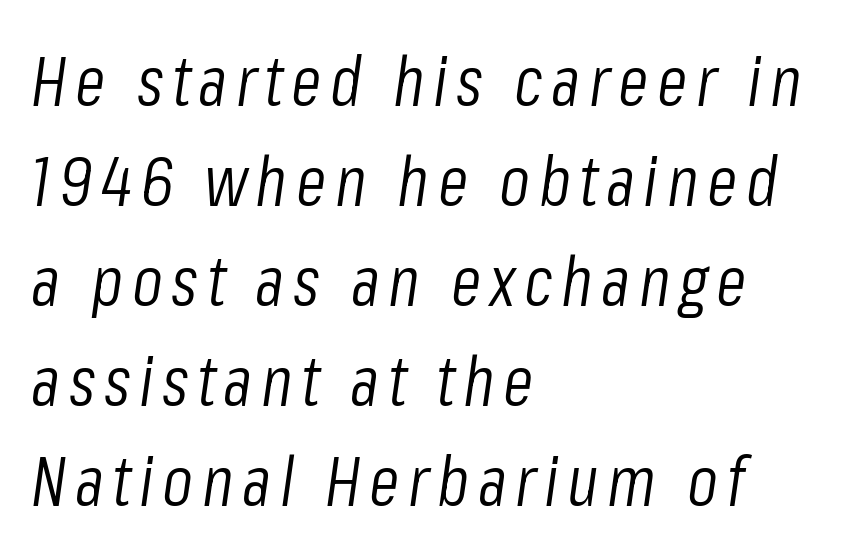
The font's italic variant was chosen for this text. Do the characters align in a grid? No, the font is proportional. A light-to-regular cut is what we see here. The area under the type is left untouched.
